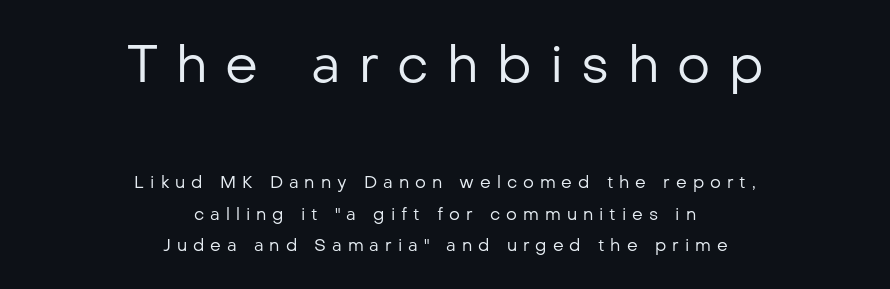
Q: Is the text bold? A: No.
Q: Is the text italic (slanted)? A: No, it is upright.
Q: Is the typeface a serif or a sans-serif typeface? A: Sans-serif.
Q: Is the text underlined? A: No.
Q: How is the paragraph aligned? A: Centered.
Q: Is the spacing between letters normal or unusually wide? A: Unusually wide.
Q: Which block of text is set in a larger size, the first (top) or the second (bottom)? A: The first (top) one.
Q: Width (condensed, normal, or wide)? A: Normal.
Q: Stroke contrast? A: Low.
Q: x-height? A: Medium.
Q: Monospaced? A: No.
